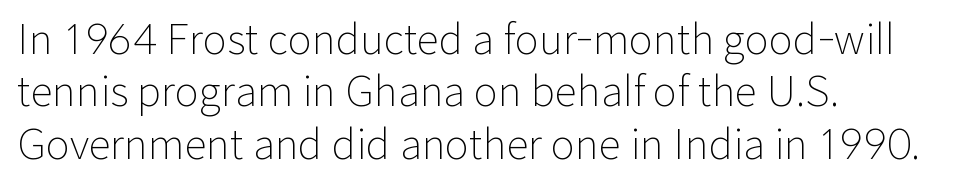
Q: Is the text bold? A: No.
Q: Is the text italic (slanted)? A: No, it is upright.
Q: Is the typeface a serif or a sans-serif typeface? A: Sans-serif.
Q: Is the text underlined? A: No.
Q: How is the paragraph aligned? A: Left-aligned.
Q: Is the spacing between letters normal or unusually wide? A: Normal.
Q: Is the spacing between lines tight, normal or loose? A: Normal.
Q: Width (condensed, normal, or wide)? A: Normal.
Q: Stroke contrast? A: Low.
Q: x-height? A: Medium.
Q: Monospaced? A: No.
